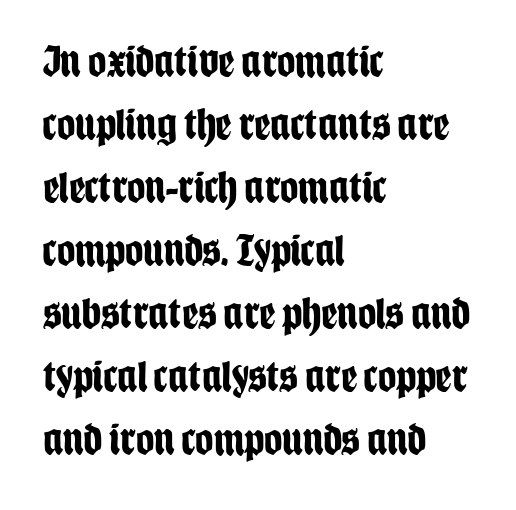
Q: Is the text bold? A: Yes.
Q: Is the text italic (slanted)? A: No, it is upright.
Q: Is the typeface a serif or a sans-serif typeface? A: Sans-serif.
Q: Is the text underlined? A: No.
Q: How is the paragraph aligned? A: Left-aligned.
Q: Is the spacing between letters normal or unusually wide? A: Normal.
Q: Is the spacing between lines tight, normal or loose? A: Normal.
Q: Width (condensed, normal, or wide)? A: Condensed.
Q: Stroke contrast? A: Low.
Q: x-height? A: Large.
Q: Monospaced? A: No.
